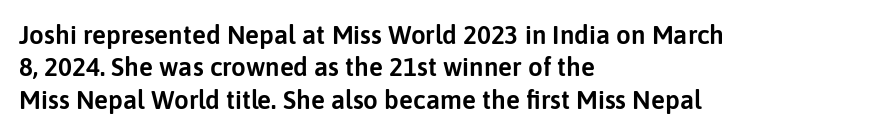
These lines sit exactly where default settings would place them. The letters stand upright; this is a roman face. Typeset ragged right — the left edge is the straight one. Just letters on the line, the space beneath them empty. Caption: standard tracking, unaltered.
